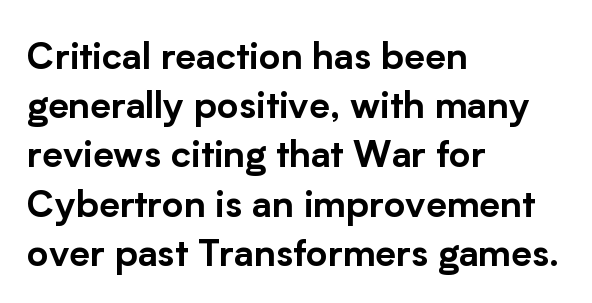
{"serif": "no", "italic": "no", "width": "normal", "stroke_contrast": "low", "x_height": "medium", "monospaced": "no", "underline": "no", "align": "left", "line_spacing": "normal", "line_spacing_ratio": 1.33, "letter_spacing": "normal", "letter_spacing_em": 0.0, "glyph_px": 37}
